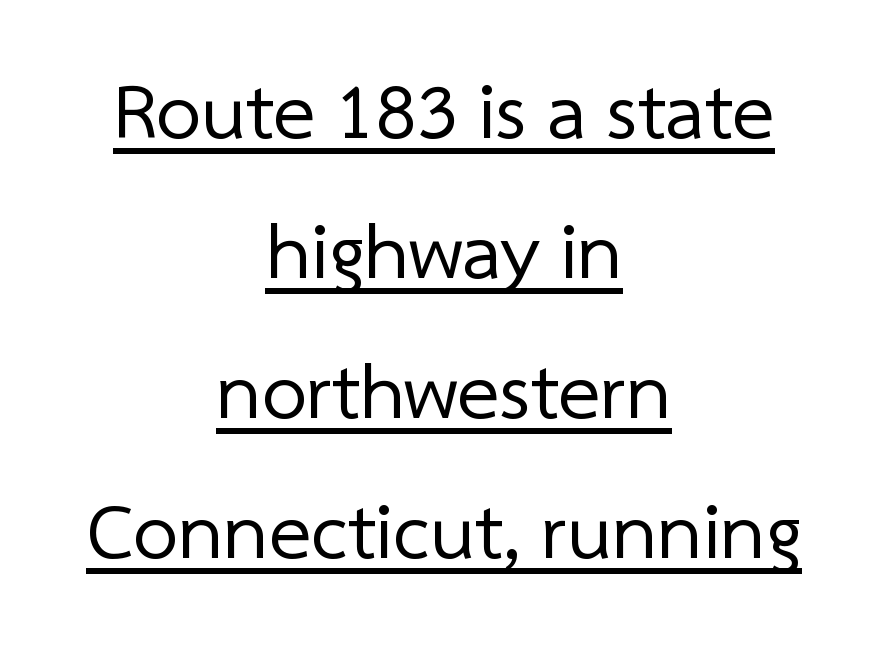
{"serif": "no", "bold": "no", "weight": "regular", "width": "normal", "stroke_contrast": "low", "x_height": "medium", "monospaced": "no", "underline": "yes", "align": "center", "line_spacing_ratio": 1.75, "letter_spacing": "normal", "letter_spacing_em": 0.0, "glyph_px": 80}
